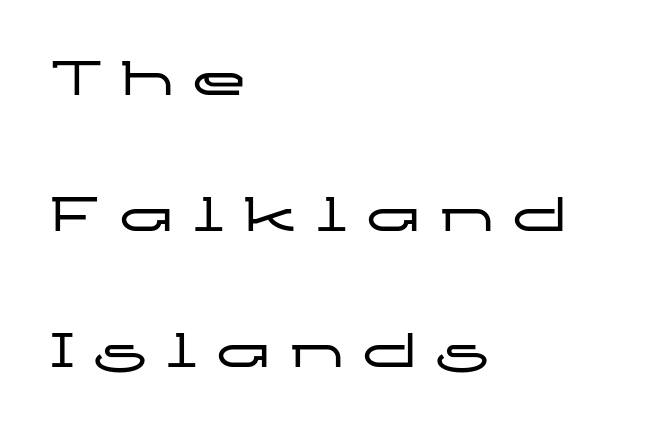
The image shows 56 px wide sans-serif type, upright; set left-aligned, loose line spacing (2.43x), unusually wide letter spacing (+0.31 em), not underlined; low stroke contrast and a medium x-height.
